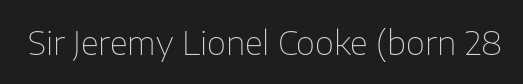
This sample has the flowing, uneven cadence of proportional lettering. Observe the absence of serifs on each vertical stroke in this sample. This sample uses an upright cut, with every glyph sitting square on the baseline. Just letters on the line, the space beneath them empty. This rendering leaves character spacing at its baseline value.
